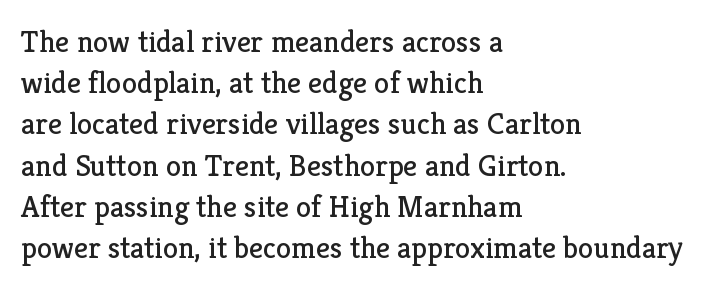
The font sits on the lighter half of the weight spectrum, regular included. Decoration check: the copy has no underline. The lettering holds an erect, upright posture throughout. These lines keep a tight, regular rhythm from letter to letter. Regarding leading, the lines here are spaced in the standard way. Line starts are locked; line ends wander.
